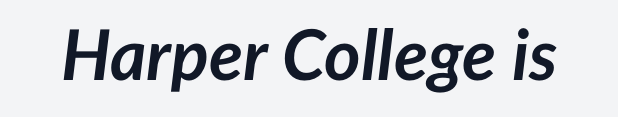
The image shows 70 px semibold type, italic (leaning right); set normal letter spacing, not underlined; low stroke contrast and a medium x-height.
